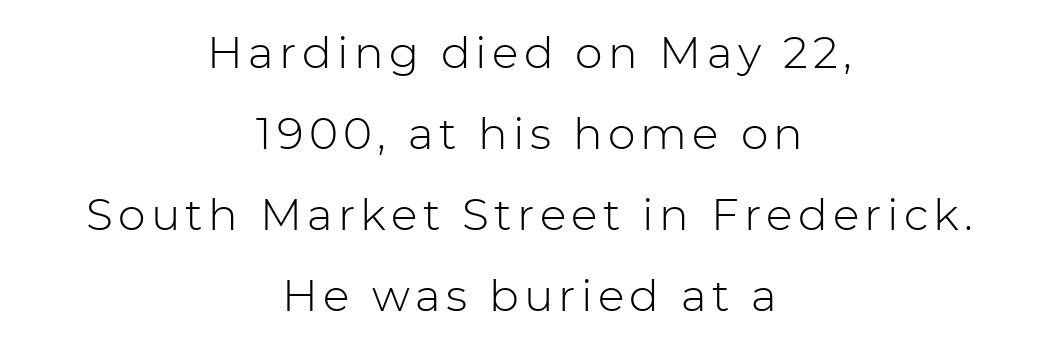
The image shows 44 px light sans-serif type, upright; set centered, line spacing 1.84x, not underlined; low stroke contrast and a medium x-height.
